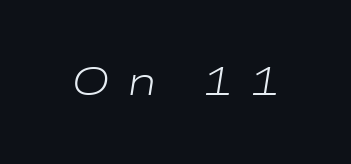
The image shows 40 px light, wide type, italic (leaning right); set unusually wide letter spacing (+0.42 em), not underlined; low stroke contrast and a medium x-height.
